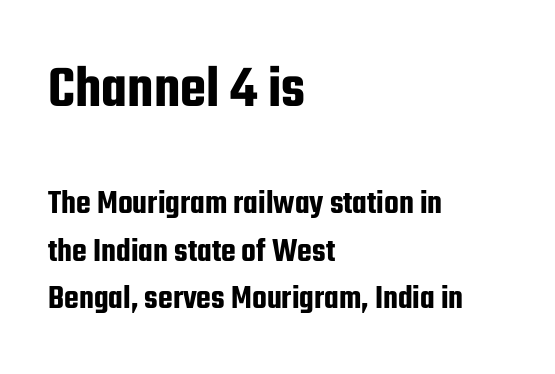
The lines are quadded left. Summary of vertical rhythm: regular, with standard interline spacing. Letterform terminals end flat and unadorned throughout the passage. Bare-footed words on every line. In terms of posture, this sample is upright. Students, note that the glyphs here touch the page at normal intervals.
